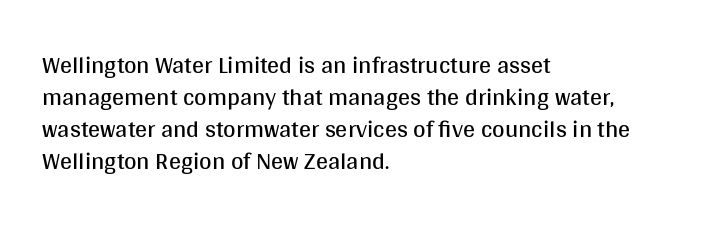
The image shows 24 px text type, upright; set left-aligned, normal line spacing (1.34x), normal letter spacing, not underlined.
